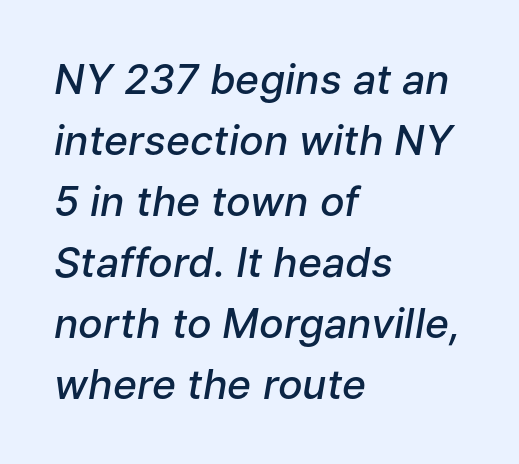
{"italic": "yes", "lean": "right", "slant_degrees": 9, "bold": "semi", "weight": "semibold", "width": "normal", "stroke_contrast": "low", "x_height": "medium", "monospaced": "no", "underline": "no", "align": "left", "line_spacing": "normal", "line_spacing_ratio": 1.49, "letter_spacing": "normal", "letter_spacing_em": 0.0, "glyph_px": 41}
